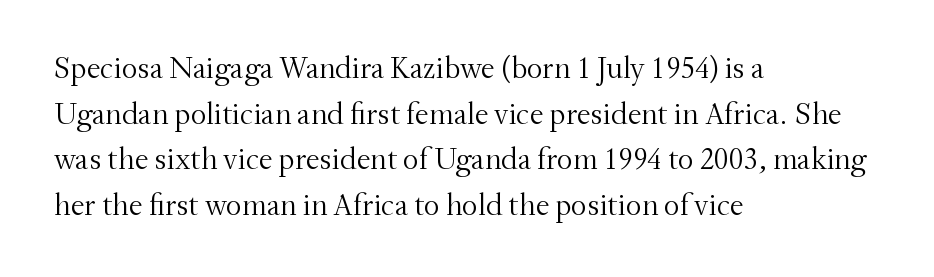
Is this a fixed-width face? No — the glyphs have proportional, varying widths. The words here are not underlined. Teacher's note: observe the even left margin — that is flush-left alignment. Vertically, the passage feels balanced, rows spaced as you'd expect. A quiet, ordinary-to-light weight characterises the typeface.
